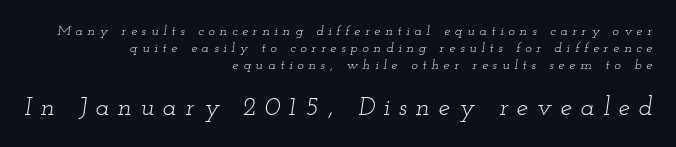
If you squint, the bottom block still reads clearly — it's the larger of the two. You can tell it's italic because the verticals aren't actually vertical. Is this a heavy cut? Hardly; it is regular or lighter. Reading down the block, your eye finds every line finishing at a fixed right position. The gaps between neighbouring characters are conspicuously large. The strip under each line holds only bare page.
